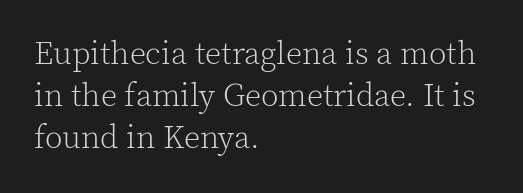
{"serif": "yes", "italic": "no", "bold": "no", "weight": "light", "width": "normal", "x_height": "medium", "monospaced": "no", "underline": "no", "align": "left", "line_spacing": "normal", "line_spacing_ratio": 1.31, "letter_spacing": "normal", "letter_spacing_em": 0.0, "glyph_px": 32}
